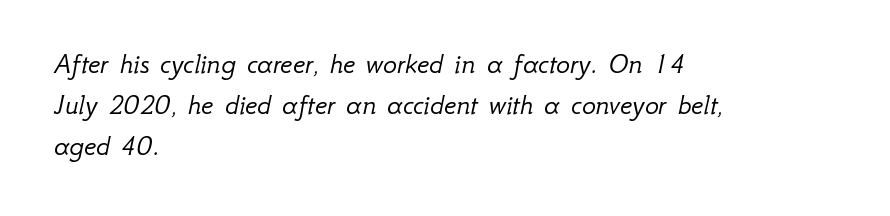
The paragraph shown leans on its left margin. Interline gaps are of average width in this sample. Ink coverage per letter is moderate at most. Varying glyph widths throughout — classic text-font behaviour. Rule under the text: the space is simply empty.
